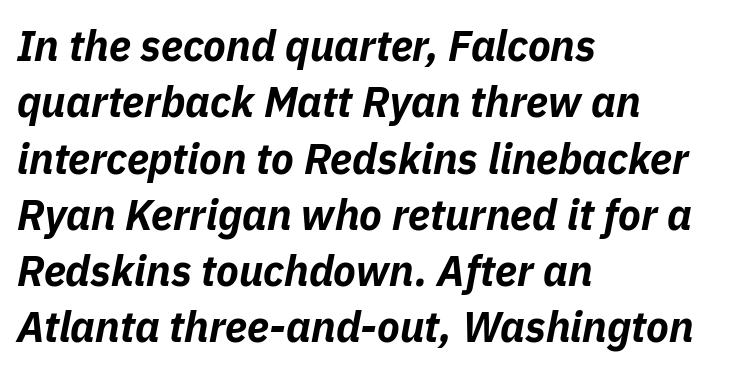
Q: Is the text bold? A: Yes.
Q: Is the text italic (slanted)? A: Yes, it leans right by about 11 degrees.
Q: Is the text underlined? A: No.
Q: How is the paragraph aligned? A: Left-aligned.
Q: Is the spacing between letters normal or unusually wide? A: Normal.
Q: Is the spacing between lines tight, normal or loose? A: Normal.
Q: Width (condensed, normal, or wide)? A: Normal.
Q: Stroke contrast? A: Low.
Q: x-height? A: Medium.
Q: Monospaced? A: No.
